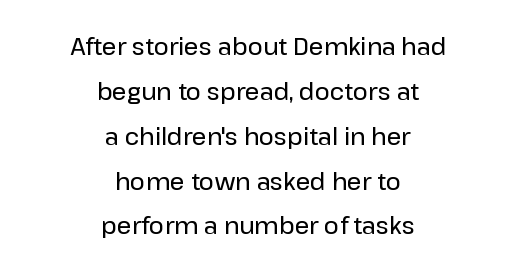
{"italic": "no", "underline": "no", "align": "center", "line_spacing": "loose", "line_spacing_ratio": 1.95, "letter_spacing": "normal", "letter_spacing_em": 0.0, "glyph_px": 23}
